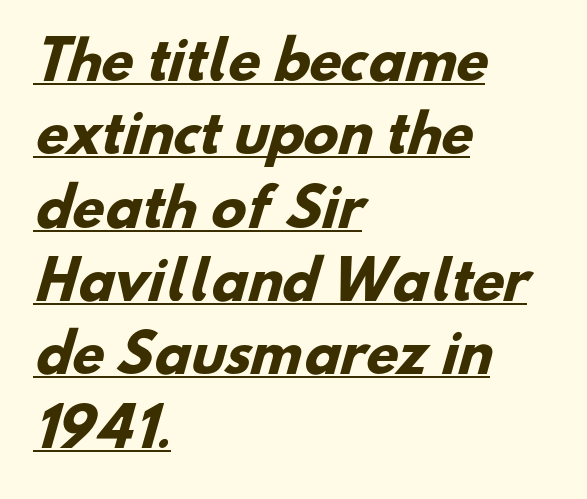
{"serif": "no", "bold": "yes", "weight": "heavy", "width": "normal", "stroke_contrast": "low", "x_height": "small", "monospaced": "no", "underline": "yes", "align": "left", "line_spacing": "normal", "line_spacing_ratio": 1.41, "letter_spacing": "normal", "letter_spacing_em": 0.0, "glyph_px": 52}
